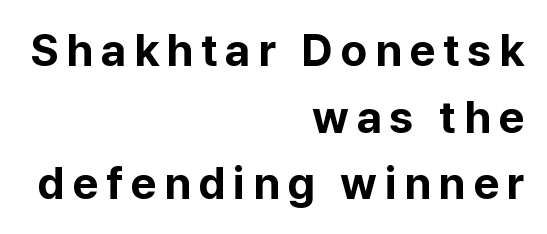
Q: Is the text bold? A: Yes.
Q: Is the text italic (slanted)? A: No, it is upright.
Q: Is the typeface a serif or a sans-serif typeface? A: Sans-serif.
Q: Is the text underlined? A: No.
Q: How is the paragraph aligned? A: Right-aligned.
Q: Is the spacing between lines tight, normal or loose? A: Normal.
Q: Width (condensed, normal, or wide)? A: Normal.
Q: Stroke contrast? A: Low.
Q: x-height? A: Medium.
Q: Monospaced? A: No.
